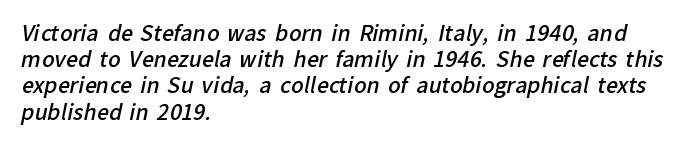
The line texture is even and compact thanks to regular tracking. What weight is shown? A semibold, between regular and bold. Nobody drew a line under any word here. The setting favours the left margin, as ordinary paragraphs usually do. One glance says typical: line gaps are just what's usual.
